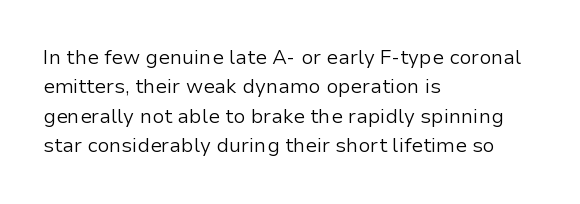
The image shows 20 px text type, upright; set left-aligned, normal line spacing (1.47x), normal letter spacing, not underlined.
